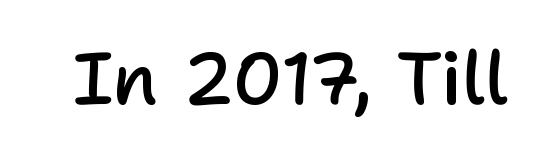
Unlike italic type, these characters show no tilt at all. Looks like regular typesetting: each glyph gets only the width it needs. Type style note: lacks serifs. Characters follow at the spacing the type designer built in. Only glyphs here, with clear space below each row.
